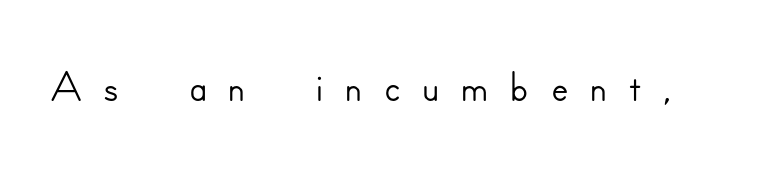
Look at the tracking — it's clearly loosened, letters drifting apart. These lines are rendered in a variable-pitch font. Is this a sans? Yes — the strokes have no serifs. Tall strokes in this sample are plumb rather than angled. Check the space under the baseline: it is left empty.
